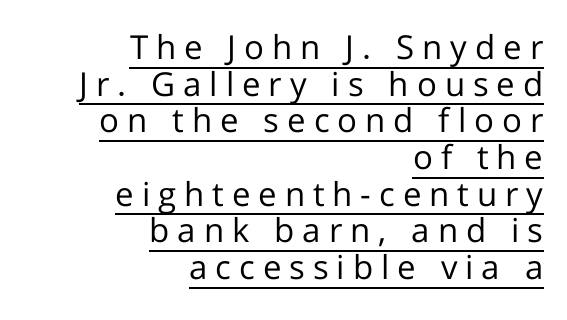
{"serif": "no", "italic": "no", "bold": "no", "weight": "regular", "width": "normal", "stroke_contrast": "low", "x_height": "medium", "monospaced": "no", "underline": "yes", "align": "right", "line_spacing": "tight", "line_spacing_ratio": 1.11, "letter_spacing": "wide", "letter_spacing_em": 0.24, "glyph_px": 33}
